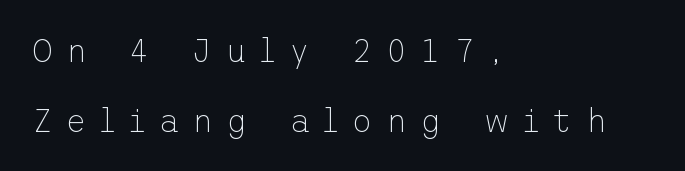
{"serif": "no", "italic": "no", "bold": "no", "weight": "thin", "width": "normal", "stroke_contrast": "low", "x_height": "medium", "underline": "no", "align": "left", "line_spacing": "loose", "line_spacing_ratio": 2.18, "letter_spacing": "wide", "letter_spacing_em": 0.41, "glyph_px": 32}
